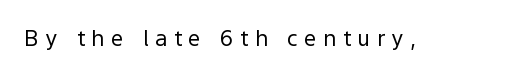
Q: Is the text bold? A: No.
Q: Is the text italic (slanted)? A: No, it is upright.
Q: Is the text underlined? A: No.
Q: Is the spacing between letters normal or unusually wide? A: Unusually wide.
